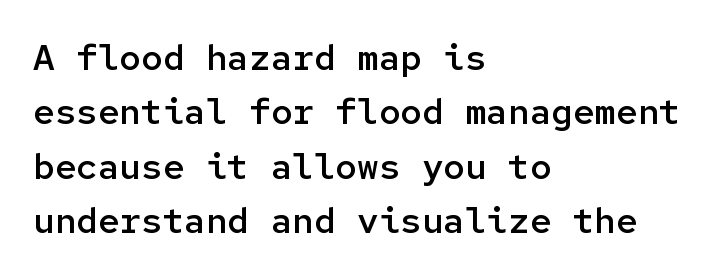
Its strokes are somewhat broadened, the hallmark of semibold type. Observe the ordinary spacing: letters are neighbours, not strangers. Check under the words: just untouched page. This block has exactly the height ordinary leading produces. Font category for this specimen: sans-serif. Note the uniform advance width — an 'i' takes as much space as an 'm'.
